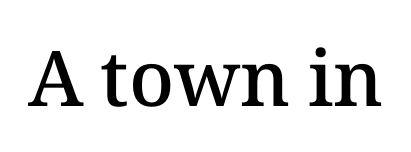
The image shows 77 px semibold type, upright; set normal letter spacing, not underlined; medium stroke contrast and a medium x-height.
